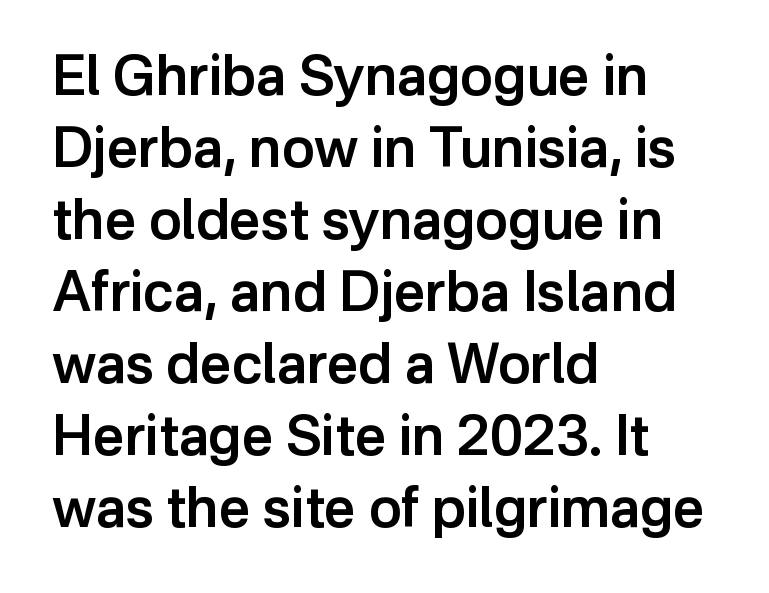
Baseline-to-baseline distance is the conventional proportion of letter height. Default kerning and tracking; the words read as compact shapes. Leftover space on each line is placed entirely after the last word. Its strokes are somewhat broadened, the hallmark of semibold type. Think of a printed novel: that variable character pitch is what you see here. Stroke terminals: plain, sans-serif.
